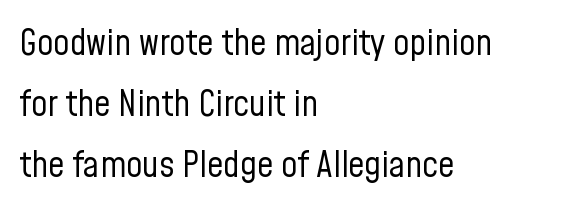
Look at the bottom of the vertical strokes: they stop flat, with no serifs. The foot of each line stays bare and open. Honestly, the letter spacing is just normal — you wouldn't notice it. This reads as an unemphasized weight, regular at the heaviest.
